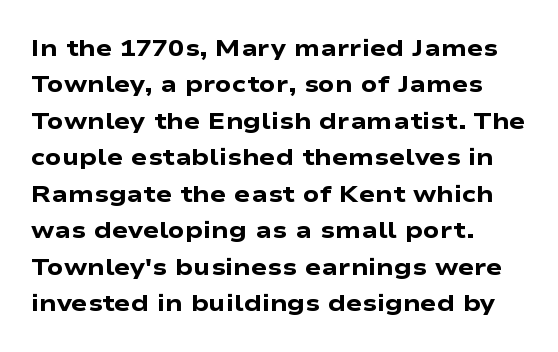
{"italic": "no", "bold": "yes", "underline": "no", "align": "left", "line_spacing": "normal", "line_spacing_ratio": 1.52, "letter_spacing": "normal", "letter_spacing_em": 0.0, "glyph_px": 24}
